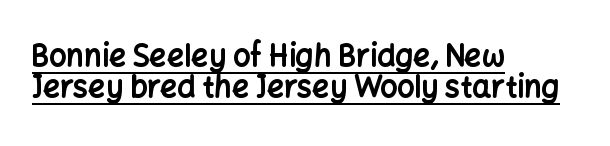
{"serif": "no", "italic": "no", "bold": "yes", "weight": "bold", "width": "normal", "stroke_contrast": "low", "x_height": "medium", "monospaced": "no", "underline": "yes", "align": "left", "line_spacing": "tight", "line_spacing_ratio": 1.02, "letter_spacing": "normal", "letter_spacing_em": 0.0, "glyph_px": 30}
